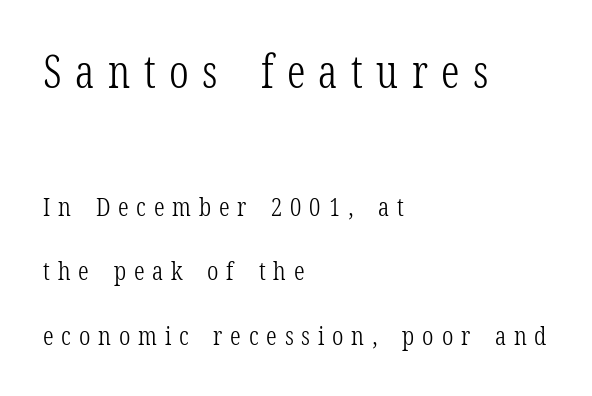
The image shows 45 px light, condensed serif type, upright; set left-aligned, loose line spacing (2.47x), unusually wide letter spacing (+0.3 em), not underlined; the first (top) block is 1.73x larger; low stroke contrast and a medium x-height.
